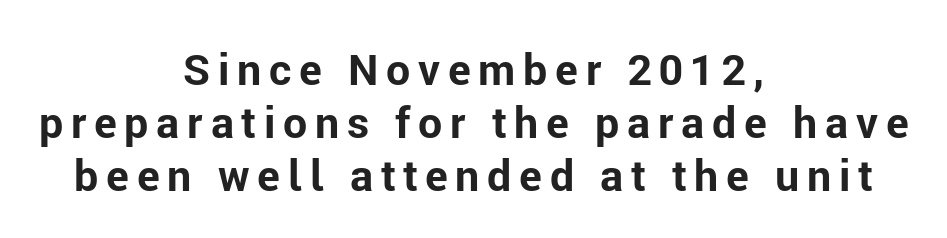
Q: Is the text bold? A: Yes.
Q: Is the text italic (slanted)? A: No, it is upright.
Q: Is the typeface a serif or a sans-serif typeface? A: Sans-serif.
Q: Is the text underlined? A: No.
Q: How is the paragraph aligned? A: Centered.
Q: Width (condensed, normal, or wide)? A: Normal.
Q: Stroke contrast? A: Low.
Q: x-height? A: Medium.
Q: Monospaced? A: No.
